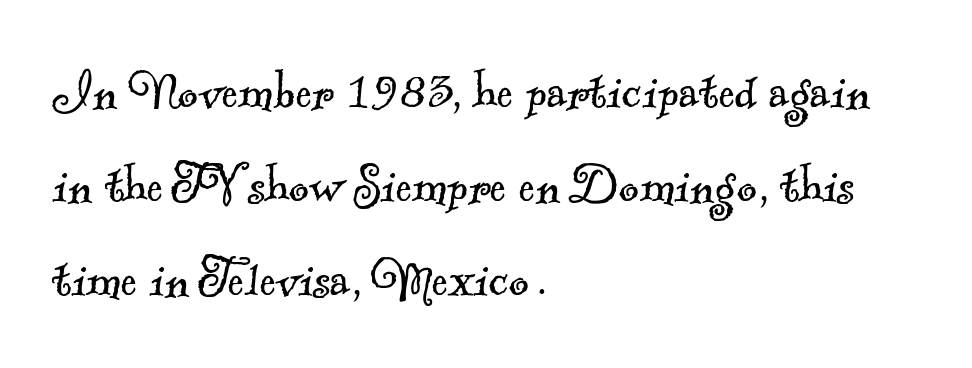
The image shows 62 px light serif type; set left-aligned, normal line spacing (1.52x), normal letter spacing, not underlined; a small x-height.
